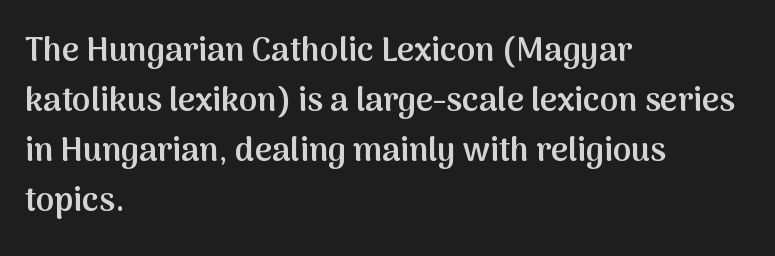
{"serif": "no", "italic": "no", "bold": "semi", "weight": "semibold", "width": "normal", "stroke_contrast": "medium", "x_height": "medium", "monospaced": "no", "underline": "no", "align": "left", "line_spacing": "normal", "line_spacing_ratio": 1.52, "letter_spacing": "normal", "letter_spacing_em": 0.0, "glyph_px": 33}
